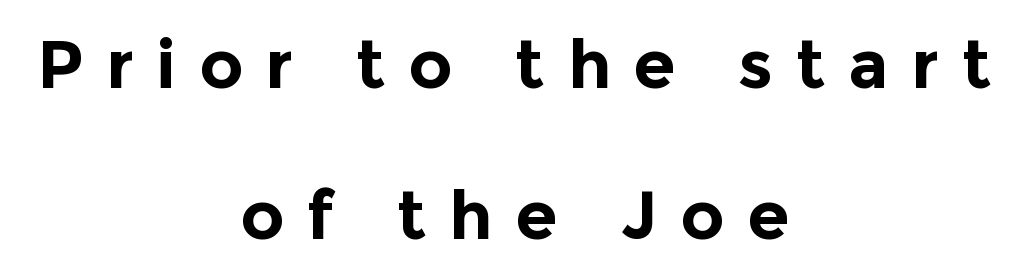
These words are printed bold, with thick strokes throughout. The lines are spread far apart with generous leading. Rule under the text: the space is simply empty. This sample has the flowing, uneven cadence of proportional lettering. Style check: upright. The letters are spread apart with noticeably loose tracking.
